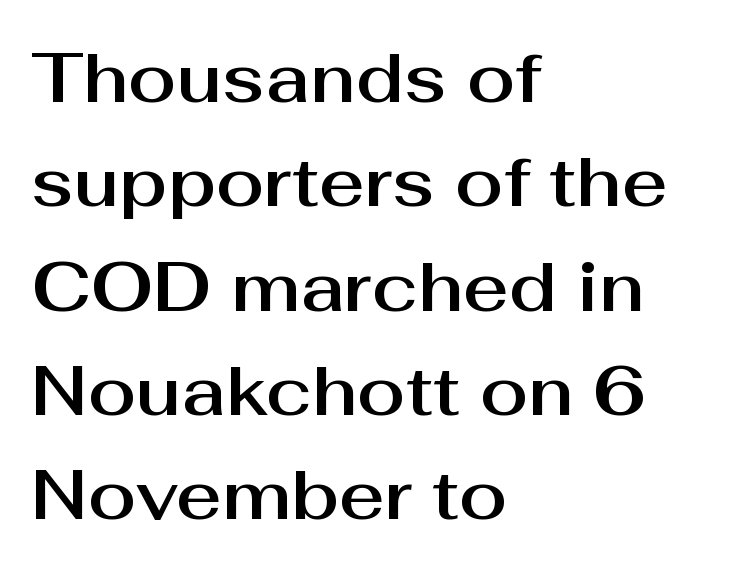
Q: Is the text italic (slanted)? A: No, it is upright.
Q: Is the typeface a serif or a sans-serif typeface? A: Sans-serif.
Q: Is the text underlined? A: No.
Q: How is the paragraph aligned? A: Left-aligned.
Q: Is the spacing between letters normal or unusually wide? A: Normal.
Q: Is the spacing between lines tight, normal or loose? A: Normal.
Q: Width (condensed, normal, or wide)? A: Normal.
Q: Stroke contrast? A: Medium.
Q: x-height? A: Medium.
Q: Monospaced? A: No.
